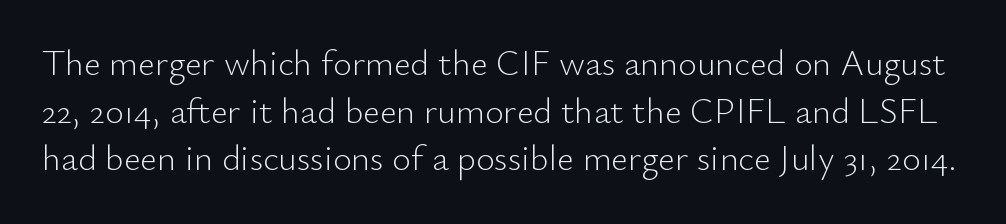
Q: Is the text bold? A: No.
Q: Is the text italic (slanted)? A: No, it is upright.
Q: Is the typeface a serif or a sans-serif typeface? A: Sans-serif.
Q: Is the text underlined? A: No.
Q: Is the spacing between letters normal or unusually wide? A: Normal.
Q: Is the spacing between lines tight, normal or loose? A: Normal.
Q: Width (condensed, normal, or wide)? A: Normal.
Q: Stroke contrast? A: Low.
Q: x-height? A: Small.
Q: Monospaced? A: No.
